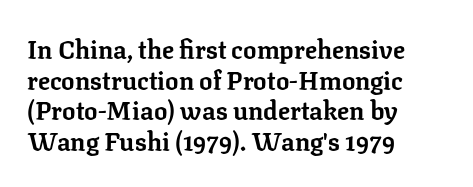
{"italic": "no", "bold": "yes", "underline": "no", "align": "left", "line_spacing_ratio": 1.23, "letter_spacing": "normal", "letter_spacing_em": 0.0, "glyph_px": 25}
